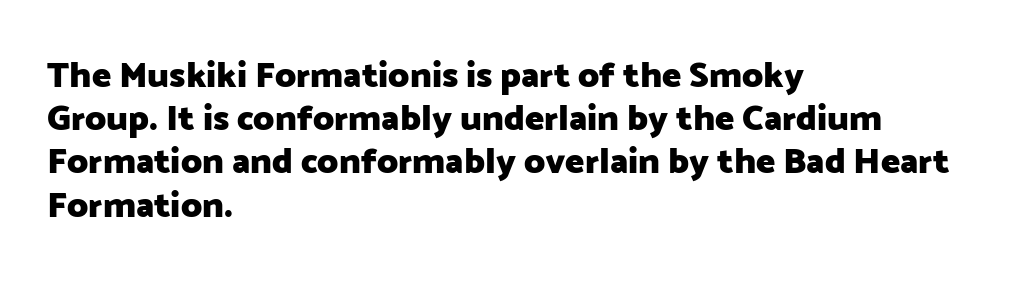
{"serif": "no", "italic": "no", "bold": "yes", "weight": "heavy", "width": "normal", "stroke_contrast": "low", "x_height": "medium", "monospaced": "no", "underline": "no", "align": "left", "line_spacing_ratio": 1.2, "letter_spacing": "normal", "letter_spacing_em": 0.0, "glyph_px": 36}
